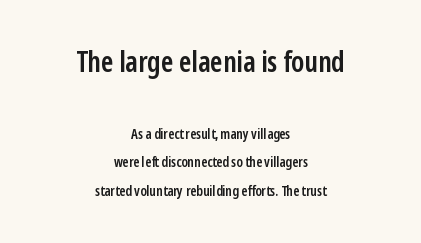
The image shows 29 px semibold, condensed sans-serif type, upright; set centered, loose line spacing (2.05x), normal letter spacing, not underlined; the first (top) block is 2.07x larger; low stroke contrast and a medium x-height.
